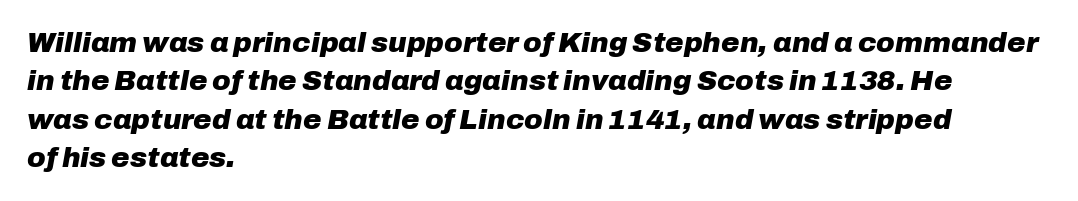
Q: Is the text bold? A: Yes.
Q: Is the text italic (slanted)? A: Yes, it leans right by about 10 degrees.
Q: Is the text underlined? A: No.
Q: How is the paragraph aligned? A: Left-aligned.
Q: Is the spacing between letters normal or unusually wide? A: Normal.
Q: Is the spacing between lines tight, normal or loose? A: Normal.
Q: Width (condensed, normal, or wide)? A: Normal.
Q: Stroke contrast? A: Low.
Q: x-height? A: Medium.
Q: Monospaced? A: No.
